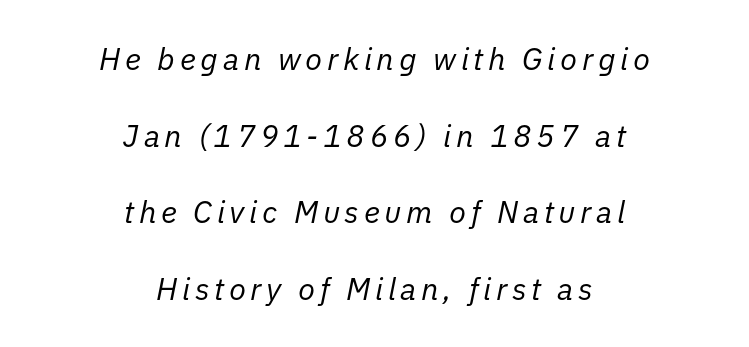
Q: Is the text bold? A: No.
Q: Is the text italic (slanted)? A: Yes, it leans right by about 11 degrees.
Q: Is the text underlined? A: No.
Q: How is the paragraph aligned? A: Centered.
Q: Is the spacing between lines tight, normal or loose? A: Loose.
Q: Width (condensed, normal, or wide)? A: Normal.
Q: Stroke contrast? A: Low.
Q: x-height? A: Medium.
Q: Monospaced? A: No.
